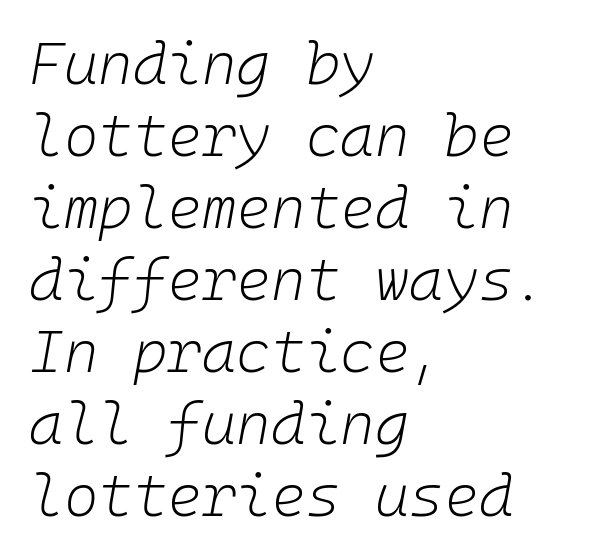
Q: Is the text bold? A: No.
Q: Is the text italic (slanted)? A: Yes, it leans right by about 10 degrees.
Q: Is the text underlined? A: No.
Q: How is the paragraph aligned? A: Left-aligned.
Q: Is the spacing between letters normal or unusually wide? A: Normal.
Q: Width (condensed, normal, or wide)? A: Normal.
Q: Stroke contrast? A: Low.
Q: x-height? A: Medium.
